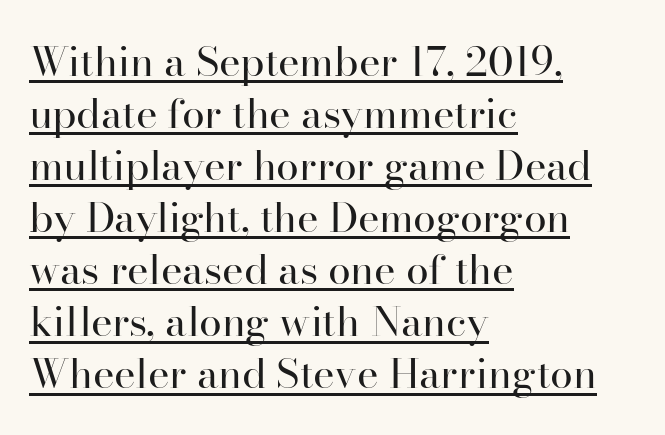
{"serif": "yes", "italic": "no", "bold": "no", "weight": "regular", "width": "normal", "stroke_contrast": "high", "x_height": "small", "monospaced": "no", "underline": "yes", "align": "left", "line_spacing": "normal", "line_spacing_ratio": 1.27, "letter_spacing": "normal", "letter_spacing_em": 0.0, "glyph_px": 41}
